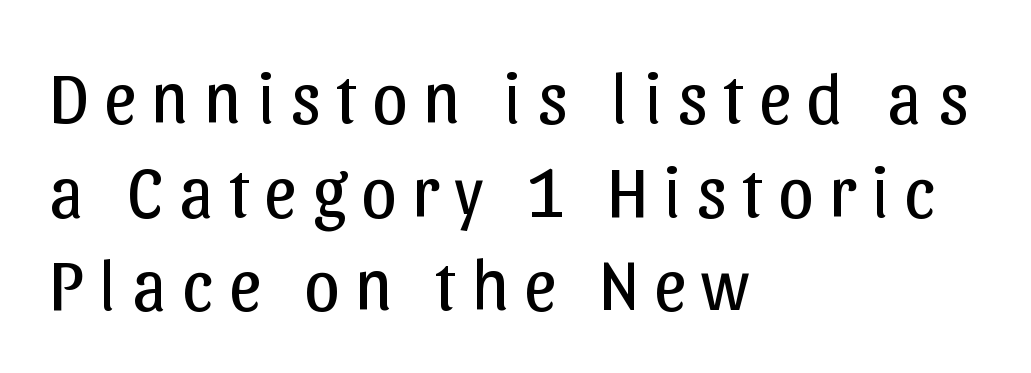
The image shows 72 px regular-weight sans-serif type, upright; set left-aligned, normal line spacing (1.3x), unusually wide letter spacing (+0.21 em), not underlined; low stroke contrast and a medium x-height.
